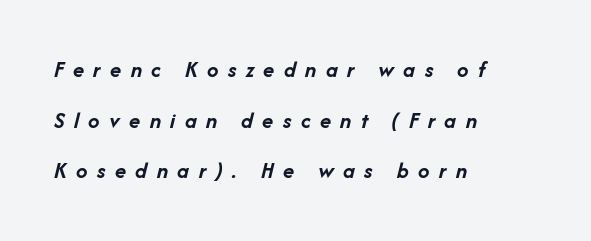
{"italic": "yes", "lean": "right", "slant_degrees": 14, "bold": "yes", "underline": "no", "align": "left", "line_spacing": "loose", "line_spacing_ratio": 2.2, "letter_spacing": "wide", "letter_spacing_em": 0.41, "glyph_px": 23}
